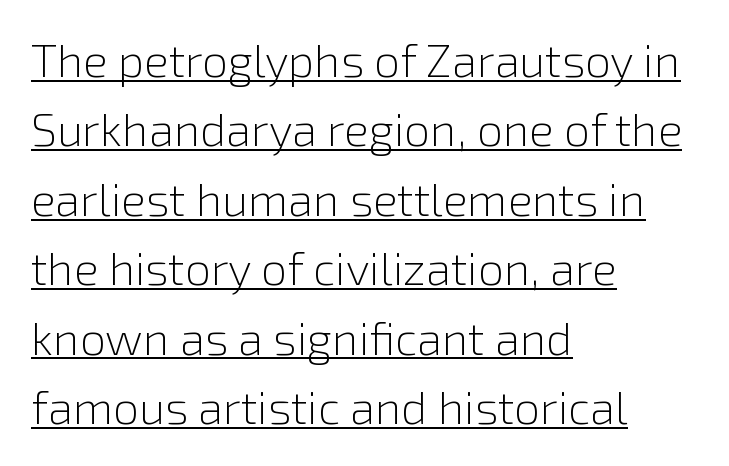
Q: Is the text bold? A: No.
Q: Is the text italic (slanted)? A: No, it is upright.
Q: Is the typeface a serif or a sans-serif typeface? A: Sans-serif.
Q: Is the text underlined? A: Yes.
Q: How is the paragraph aligned? A: Left-aligned.
Q: Is the spacing between letters normal or unusually wide? A: Normal.
Q: Is the spacing between lines tight, normal or loose? A: Normal.
Q: Width (condensed, normal, or wide)? A: Normal.
Q: Stroke contrast? A: Low.
Q: x-height? A: Medium.
Q: Monospaced? A: No.
